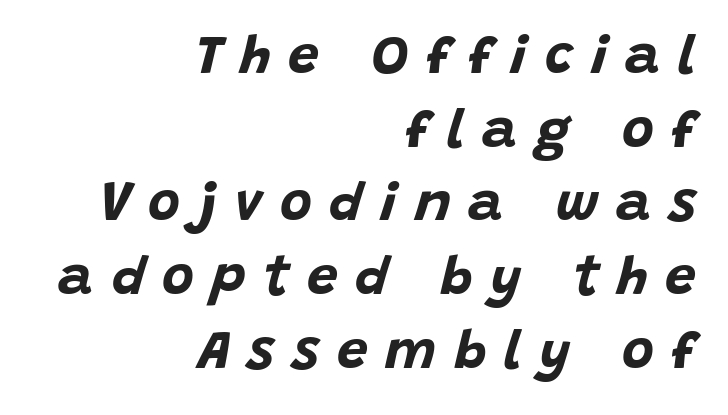
The passage shown stacks its lines at a standard gap. Descenders hang freely into open space. Think of a printed novel: that variable character pitch is what you see here. Thick stems and heavy bowls — unmistakably bold.
